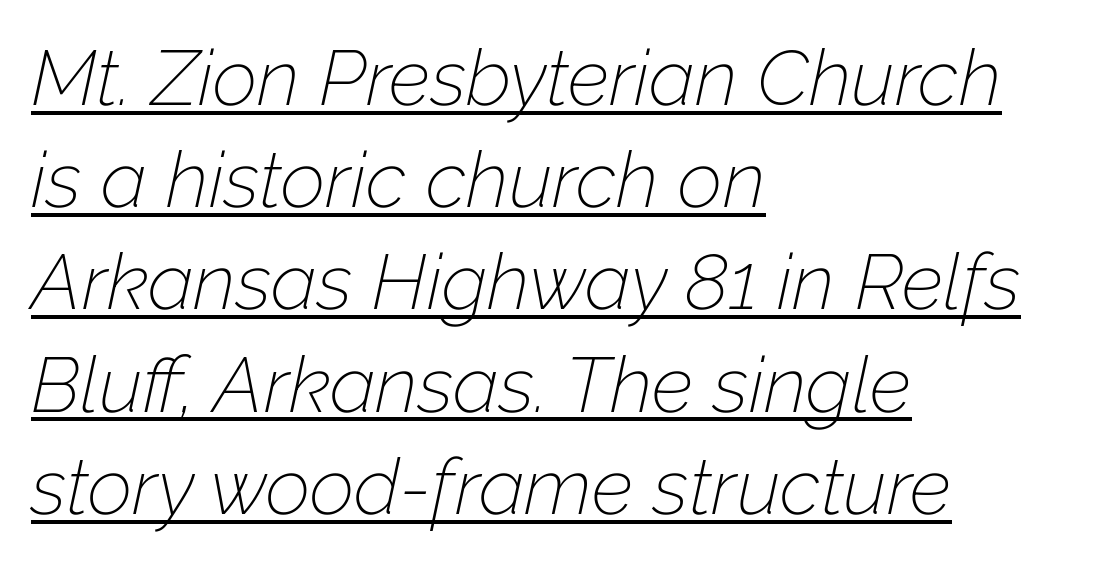
Q: Is the text bold? A: No.
Q: Is the text italic (slanted)? A: Yes, it leans right by about 12 degrees.
Q: Is the text underlined? A: Yes.
Q: How is the paragraph aligned? A: Left-aligned.
Q: Is the spacing between letters normal or unusually wide? A: Normal.
Q: Is the spacing between lines tight, normal or loose? A: Normal.
Q: Width (condensed, normal, or wide)? A: Normal.
Q: Stroke contrast? A: Low.
Q: x-height? A: Medium.
Q: Monospaced? A: No.
